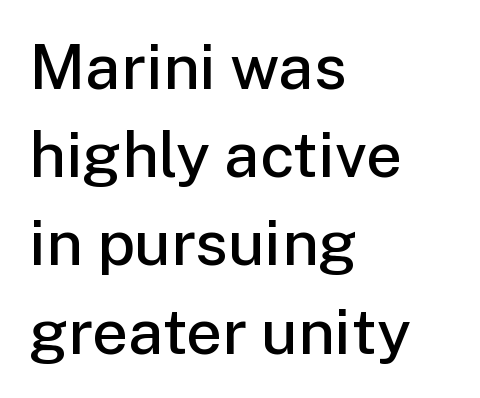
Has an underline been added? It has not. Varying glyph widths throughout — classic text-font behaviour. You can tell from the bare stems that sans-serif type was used. What stands out about the letter spacing? Nothing — it is the standard amount. Ordinary non-slanted type is in use. The ragged edge is on the right, which tells us the setting is flush left.
